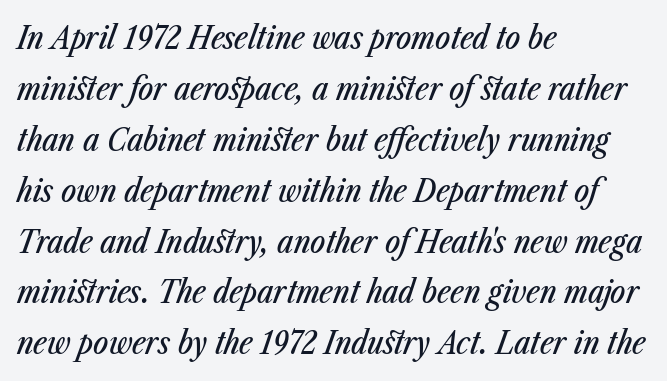
The setting favours the left margin, as ordinary paragraphs usually do. The strip under each line holds only bare page. Proportional: the letters do not fall into vertical columns. The glyphs look as if they've been sheared to an angle.
